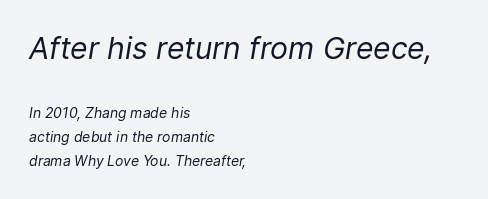
Reading down the block, your eye returns to a fixed left position each line. The whole block is typeset with a tilt. Letters rest on an invisible, unmarked baseline. Honestly, the row spacing looks completely unremarkable. Is this a heavy cut? Hardly; it is regular or lighter. Each letter keeps its own natural width here, so spacing adapts to shape.
